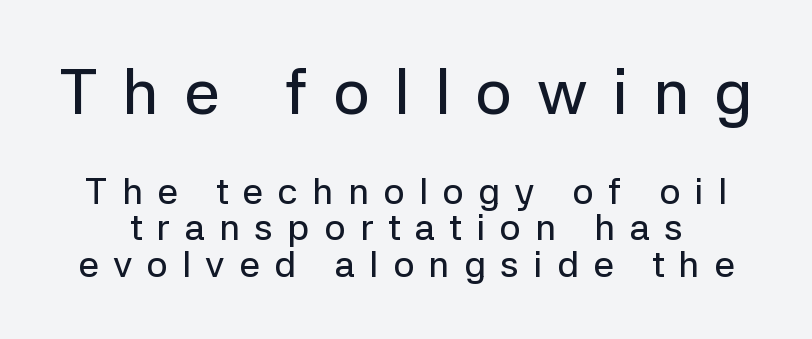
The image shows 64 px sans-serif type, upright; set tight line spacing (0.99x), unusually wide letter spacing (+0.39 em), not underlined; the first (top) block is 1.73x larger; low stroke contrast and a medium x-height.
